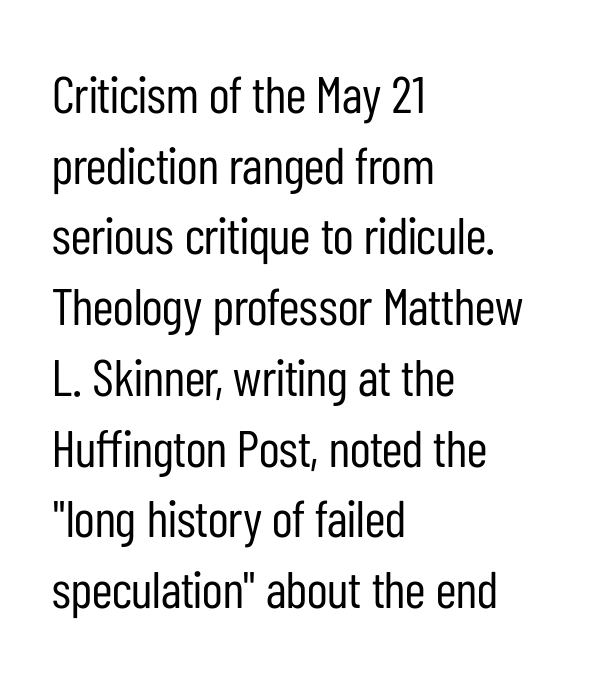
Every character sits straight up, as roman type does. Nobody touched the tracking dial on this one. Each stroke keeps to a modest, everyday thickness or less. In terms of letterform style, serifs are entirely absent. Caption: multi-line text, flush left, ragged right. The space between consecutive lines is moderate.
